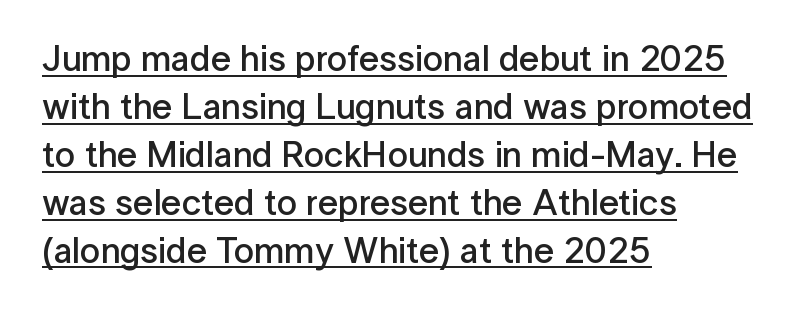
Q: Is the text bold? A: Semi-bold.
Q: Is the text italic (slanted)? A: No, it is upright.
Q: Is the typeface a serif or a sans-serif typeface? A: Sans-serif.
Q: Is the text underlined? A: Yes.
Q: How is the paragraph aligned? A: Left-aligned.
Q: Is the spacing between letters normal or unusually wide? A: Normal.
Q: Is the spacing between lines tight, normal or loose? A: Normal.
Q: Width (condensed, normal, or wide)? A: Normal.
Q: Stroke contrast? A: Low.
Q: x-height? A: Medium.
Q: Monospaced? A: No.
